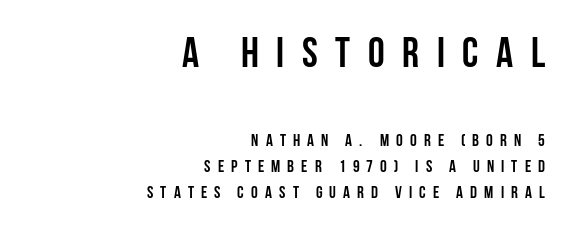
{"serif": "no", "italic": "no", "bold": "yes", "weight": "semibold", "width": "condensed", "stroke_contrast": "low", "x_height": "large", "monospaced": "no", "underline": "no", "align": "right", "line_spacing": "normal", "line_spacing_ratio": 1.53, "letter_spacing": "wide", "letter_spacing_em": 0.42, "larger_block": "first", "size_ratio": 2.47, "glyph_px": 42}
